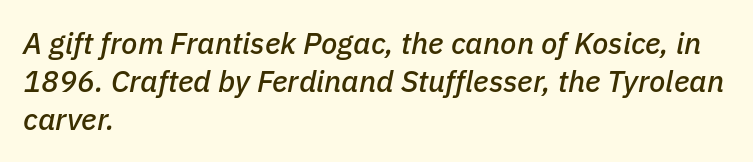
{"italic": "yes", "lean": "right", "slant_degrees": 11, "width": "normal", "stroke_contrast": "low", "x_height": "medium", "monospaced": "no", "underline": "no", "align": "left", "line_spacing": "normal", "line_spacing_ratio": 1.26, "letter_spacing": "normal", "letter_spacing_em": 0.0, "glyph_px": 30}
